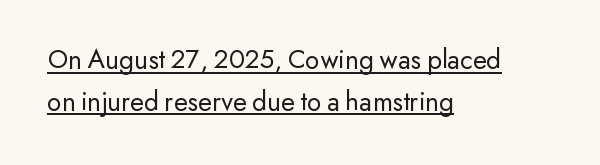
{"serif": "no", "italic": "no", "bold": "no", "weight": "regular", "width": "normal", "stroke_contrast": "low", "x_height": "small", "monospaced": "no", "underline": "yes", "align": "left", "line_spacing": "normal", "line_spacing_ratio": 1.49, "letter_spacing": "normal", "letter_spacing_em": 0.0, "glyph_px": 28}
